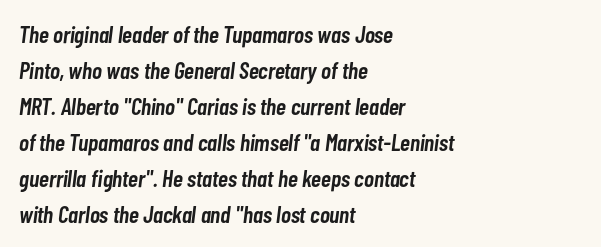
Q: Is the text bold? A: Semi-bold.
Q: Is the text italic (slanted)? A: Yes, it leans right by about 7 degrees.
Q: Is the text underlined? A: No.
Q: How is the paragraph aligned? A: Left-aligned.
Q: Is the spacing between letters normal or unusually wide? A: Normal.
Q: Is the spacing between lines tight, normal or loose? A: Normal.
